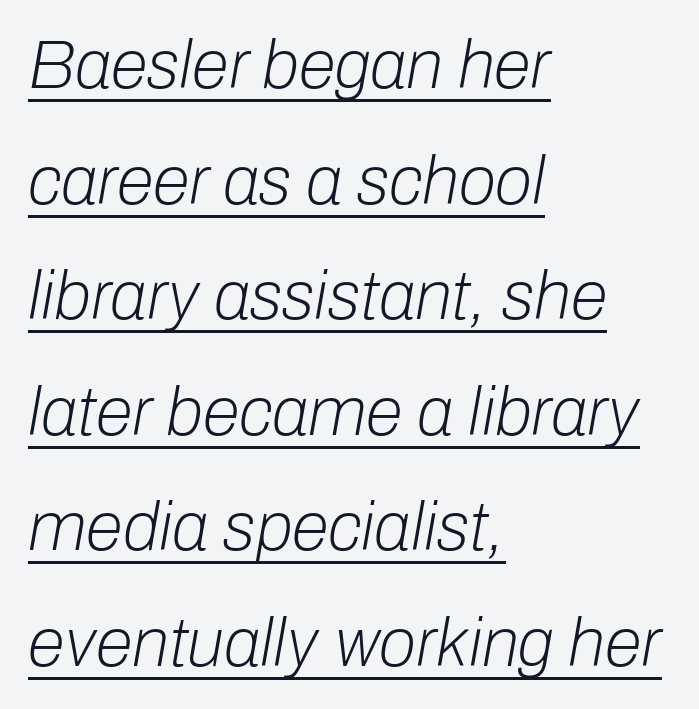
The rows are spaced the way most documents space them. Spacing between characters is what you'd get straight out of the box. Is there an underline? Yes — a line sits under the letters. The paragraph has a hard left edge and a soft right edge. The letterforms sit at book weight or below. Do the characters align in a grid? No, the font is proportional.
